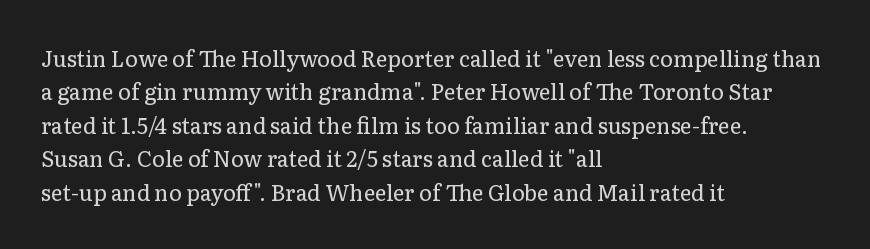
The image shows 22 px text type, upright; set left-aligned, normal line spacing (1.52x), normal letter spacing, not underlined.
